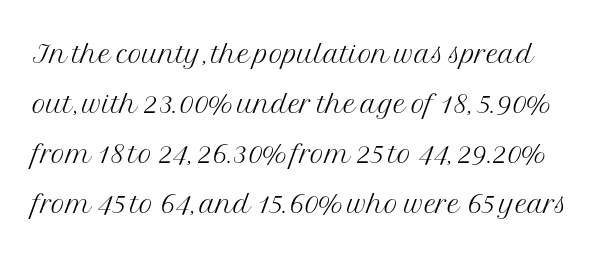
{"serif": "yes", "bold": "no", "weight": "light", "width": "normal", "stroke_contrast": "medium", "x_height": "medium", "monospaced": "no", "underline": "no", "line_spacing": "normal", "line_spacing_ratio": 1.32, "letter_spacing": "normal", "letter_spacing_em": 0.0, "glyph_px": 38}
